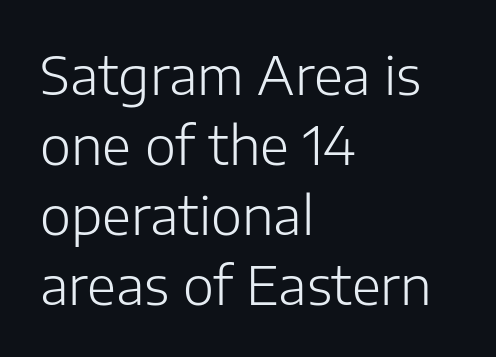
The image shows 53 px light sans-serif type, upright; set left-aligned, normal line spacing (1.32x), normal letter spacing, not underlined; low stroke contrast and a medium x-height.
